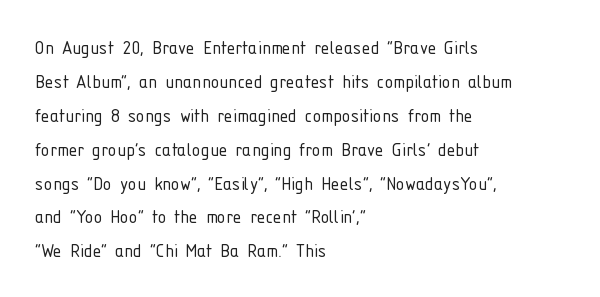
{"italic": "no", "bold": "no", "underline": "no", "align": "left", "line_spacing": "normal", "line_spacing_ratio": 1.54, "letter_spacing": "normal", "letter_spacing_em": 0.0, "glyph_px": 22}
